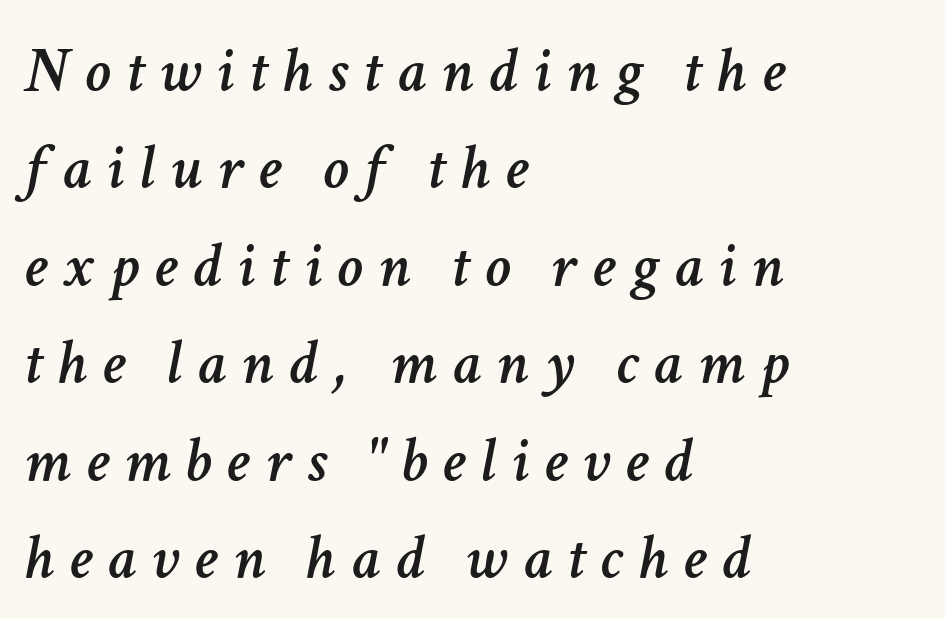
{"italic": "yes", "lean": "right", "slant_degrees": 11, "width": "normal", "stroke_contrast": "low", "x_height": "medium", "monospaced": "no", "underline": "no", "align": "left", "line_spacing": "normal", "line_spacing_ratio": 1.5, "letter_spacing": "wide", "letter_spacing_em": 0.24, "glyph_px": 65}
